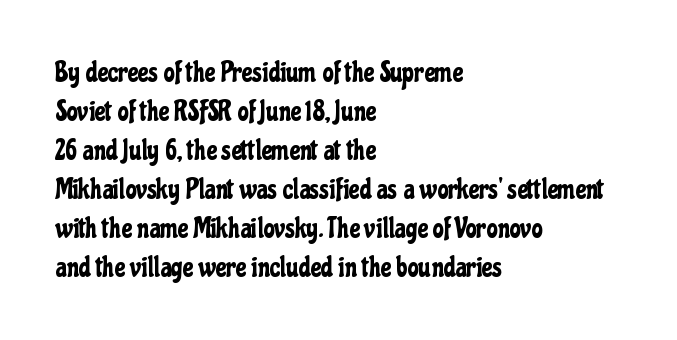
The image shows 28 px condensed sans-serif type, upright; set left-aligned, normal line spacing (1.39x), normal letter spacing, not underlined; low stroke contrast and a medium x-height.
